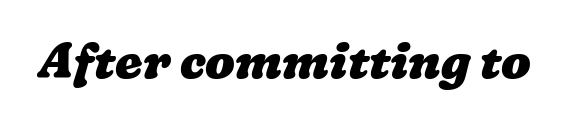
The image shows 49 px heavy, wide type; set normal letter spacing, not underlined; low stroke contrast and a medium x-height.
